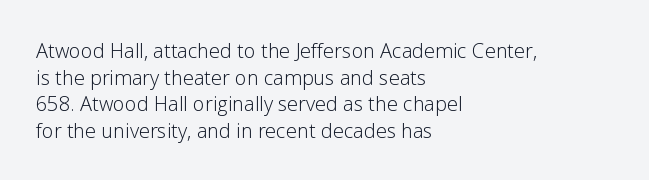
Q: Is the text bold? A: No.
Q: Is the text italic (slanted)? A: No, it is upright.
Q: Is the text underlined? A: No.
Q: How is the paragraph aligned? A: Left-aligned.
Q: Is the spacing between letters normal or unusually wide? A: Normal.
Q: Is the spacing between lines tight, normal or loose? A: Normal.
